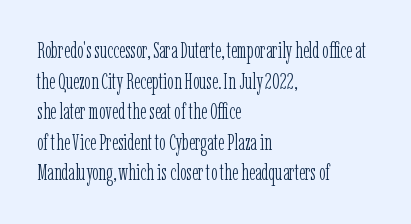
Here the glyphs are tracked normally, forming tight word shapes. This sample keeps an unexceptional amount of space between lines. Every character sits straight up, as roman type does. Each stroke keeps to a modest, everyday thickness or less. This rendering uses left alignment, leaving the right contour irregular. Descenders are the only things crossing below the line.
